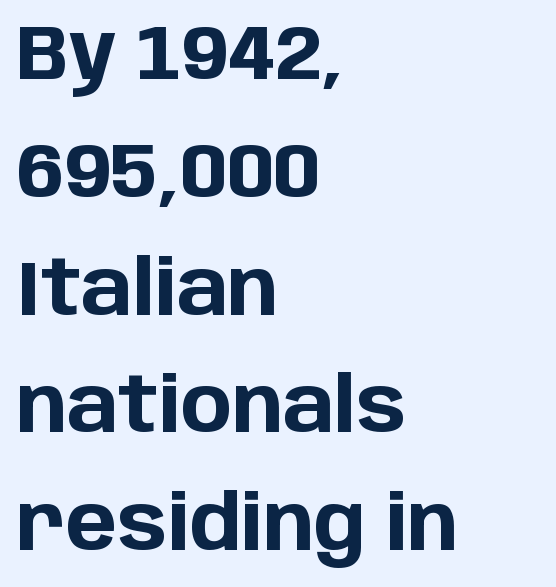
Q: Is the text bold? A: Yes.
Q: Is the text italic (slanted)? A: No, it is upright.
Q: Is the typeface a serif or a sans-serif typeface? A: Sans-serif.
Q: Is the text underlined? A: No.
Q: How is the paragraph aligned? A: Left-aligned.
Q: Is the spacing between letters normal or unusually wide? A: Normal.
Q: Is the spacing between lines tight, normal or loose? A: Normal.
Q: Width (condensed, normal, or wide)? A: Normal.
Q: Stroke contrast? A: Low.
Q: x-height? A: Large.
Q: Monospaced? A: No.
